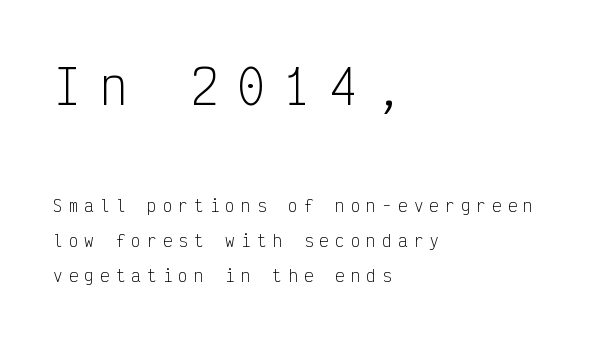
{"serif": "no", "italic": "no", "bold": "no", "weight": "light", "width": "condensed", "stroke_contrast": "low", "x_height": "medium", "monospaced": "yes", "underline": "no", "align": "left", "line_spacing": "loose", "line_spacing_ratio": 2.19, "letter_spacing": "wide", "letter_spacing_em": 0.38, "larger_block": "first", "size_ratio": 2.94, "glyph_px": 47}
